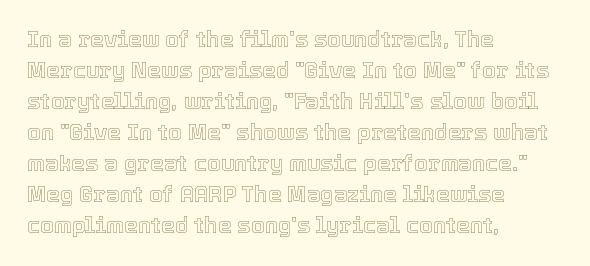
No italicization has been applied; the sample stays upright. The text block is weighted toward the left margin, trailing off unevenly rightward. Each row of text sits above clean, open space. Leading matches the norm, producing a regular column. Nobody touched the tracking dial on this one.
